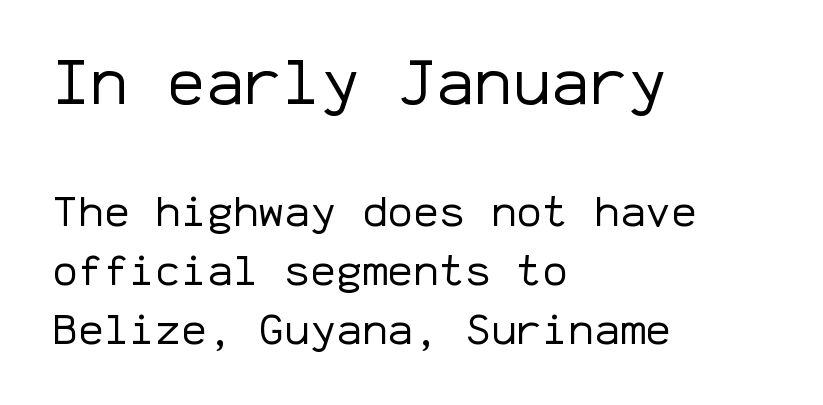
The lines in this sample share a left origin and differ only in where they stop. The gaps between neighbouring characters are ordinary and unremarkable. Is this a heavy cut? Hardly; it is regular or lighter. The passage shown is typed in a monospace face where columns stay perfectly aligned.
